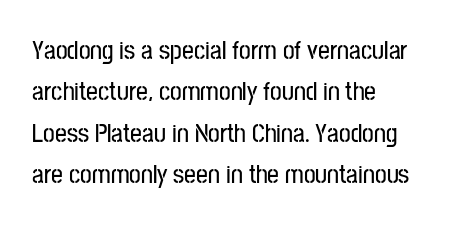
Q: Is the text italic (slanted)? A: No, it is upright.
Q: Is the text underlined? A: No.
Q: How is the paragraph aligned? A: Left-aligned.
Q: Is the spacing between letters normal or unusually wide? A: Normal.
Q: Is the spacing between lines tight, normal or loose? A: Normal.
